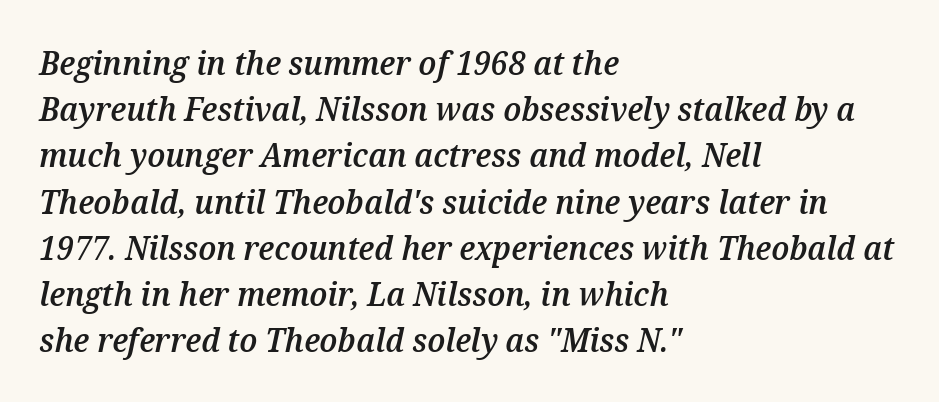
A bit beefed up — I'd call it semibold rather than bold. Clear beneath every line of the passage. Look at the tracking — it's just the regular setting, nothing added. Do the characters align in a grid? No, the font is proportional. The paragraph shown leans on its left margin. Compared with typical paragraphs, the rows here are spaced about the same.
